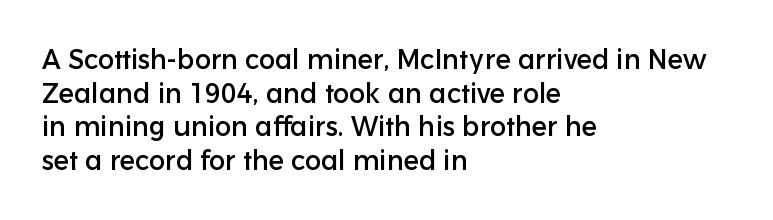
The image shows 27 px text type, upright; set left-aligned, normal line spacing (1.25x), normal letter spacing, not underlined.
